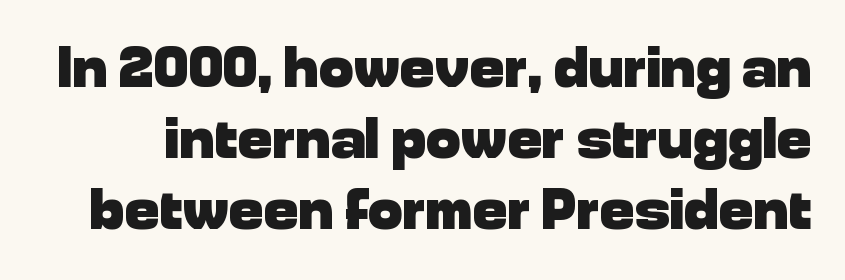
The image shows 58 px heavy sans-serif type, upright; set line spacing 1.22x, normal letter spacing, not underlined; low stroke contrast and a medium x-height.
